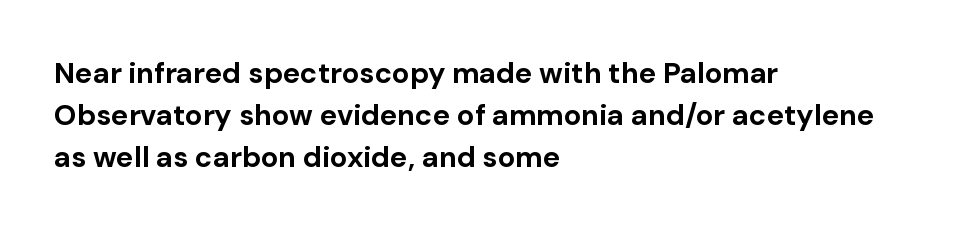
How would I describe the line gaps? Plain and ordinary. These lines are set flush left with a ragged right edge. A clean baseline with only descenders dipping below it. Every letter is thick-stroked: bold, no question.
